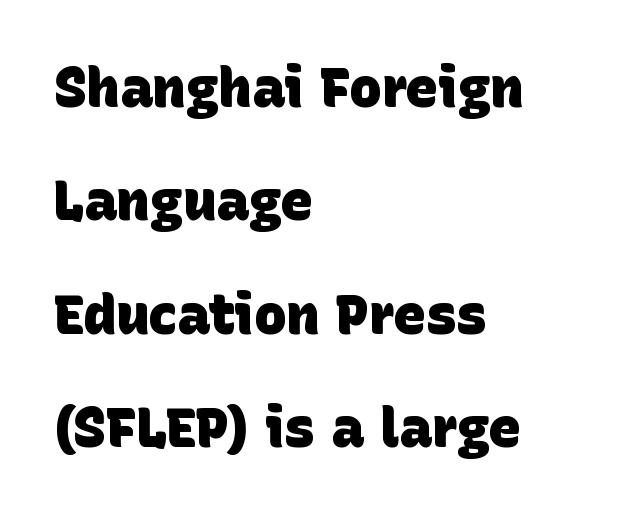
The image shows 55 px heavy sans-serif type; set left-aligned, loose line spacing (2.06x), normal letter spacing, not underlined; low stroke contrast and a large x-height.
